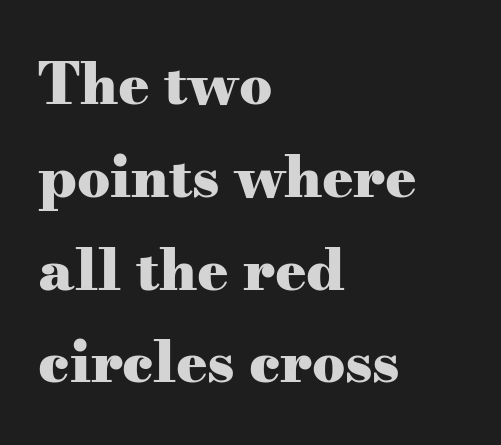
Q: Is the text bold? A: Yes.
Q: Is the text italic (slanted)? A: No, it is upright.
Q: Is the typeface a serif or a sans-serif typeface? A: Serif.
Q: Is the text underlined? A: No.
Q: How is the paragraph aligned? A: Left-aligned.
Q: Is the spacing between letters normal or unusually wide? A: Normal.
Q: Is the spacing between lines tight, normal or loose? A: Normal.
Q: Width (condensed, normal, or wide)? A: Wide.
Q: Stroke contrast? A: Medium.
Q: x-height? A: Small.
Q: Monospaced? A: No.
